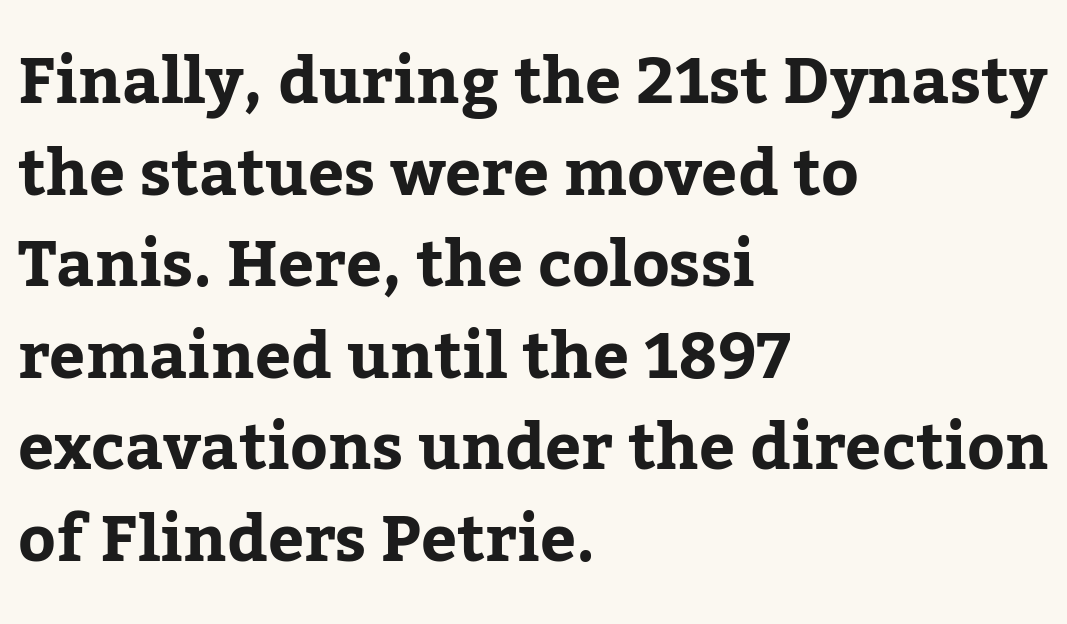
The image shows 64 px serif type, upright; set left-aligned, normal line spacing (1.43x), normal letter spacing, not underlined; low stroke contrast and a medium x-height.
